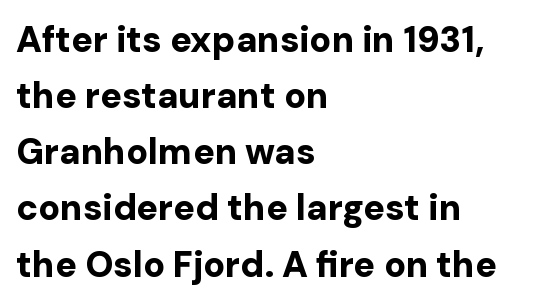
Q: Is the text bold? A: Yes.
Q: Is the text italic (slanted)? A: No, it is upright.
Q: Is the typeface a serif or a sans-serif typeface? A: Sans-serif.
Q: Is the text underlined? A: No.
Q: How is the paragraph aligned? A: Left-aligned.
Q: Is the spacing between letters normal or unusually wide? A: Normal.
Q: Is the spacing between lines tight, normal or loose? A: Normal.
Q: Width (condensed, normal, or wide)? A: Normal.
Q: Stroke contrast? A: Low.
Q: x-height? A: Medium.
Q: Monospaced? A: No.
